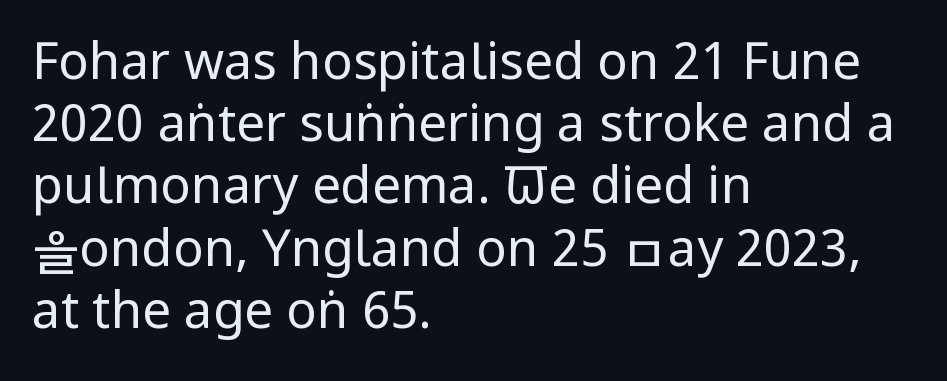
{"serif": "no", "italic": "no", "bold": "no", "weight": "regular", "width": "condensed", "stroke_contrast": "low", "x_height": "large", "monospaced": "no", "underline": "no", "align": "left", "line_spacing_ratio": 1.22, "letter_spacing": "normal", "letter_spacing_em": 0.0, "glyph_px": 51}
